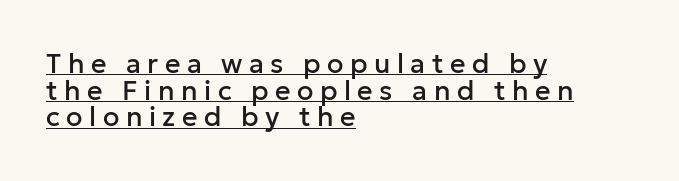
Successive baselines arrive quickly, one right under another. A typographer would call this underscored text. Line starts are locked; line ends wander. Tracking here is generous; glyphs stand well apart from one another. The font's upright variant was chosen for this text.
